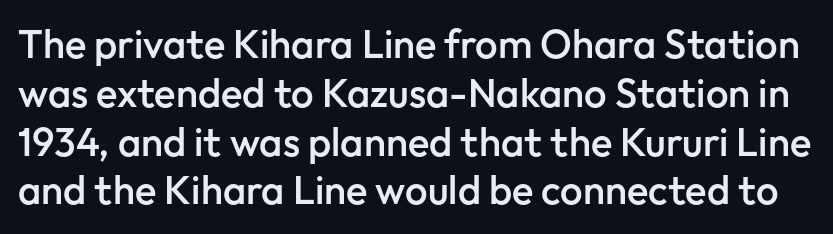
Proportional: the letters do not fall into vertical columns. A bit beefed up — I'd call it semibold rather than bold. What stands out about the letter spacing? Nothing — it is the standard amount. The foot of each line stays bare and open. A typesetter would label this face a sans.
